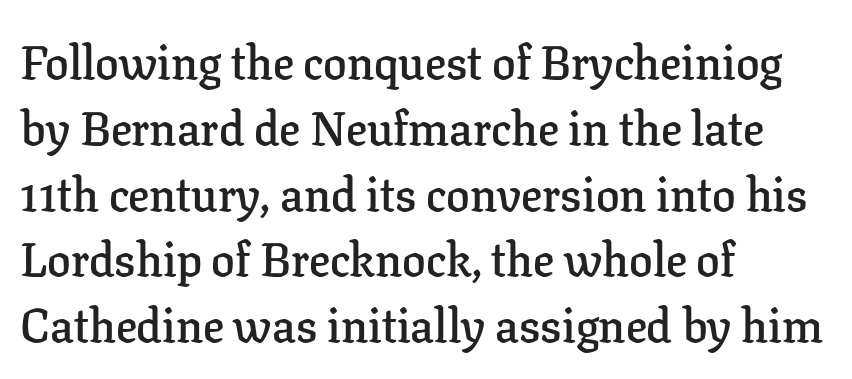
The letters carry serifs — small finishing strokes at the ends of their stems. The passage shown stacks its lines at a standard gap. There is no visible air inserted between adjacent glyphs. The type sits square on the baseline with zero lean. No word sits above an underline.
